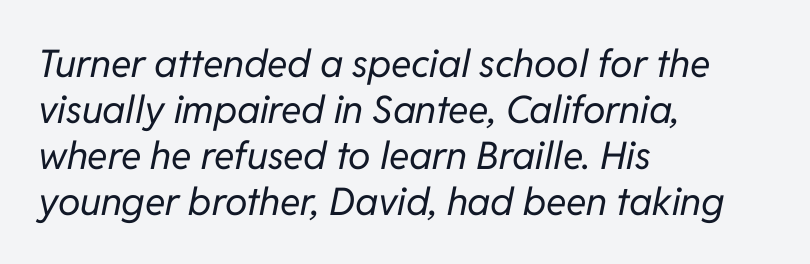
Q: Is the text bold? A: No.
Q: Is the text italic (slanted)? A: Yes, it leans right by about 11 degrees.
Q: Is the text underlined? A: No.
Q: How is the paragraph aligned? A: Left-aligned.
Q: Is the spacing between letters normal or unusually wide? A: Normal.
Q: Width (condensed, normal, or wide)? A: Normal.
Q: Stroke contrast? A: Low.
Q: x-height? A: Medium.
Q: Monospaced? A: No.
